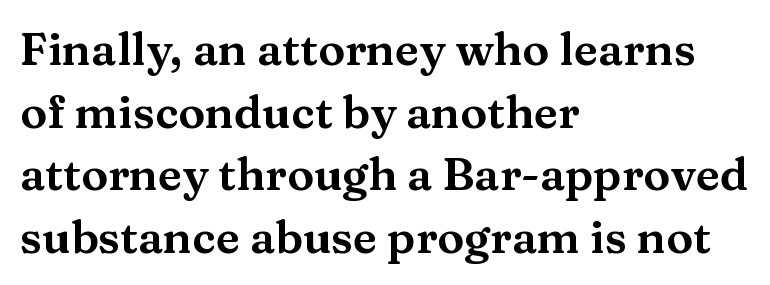
Words appear dense and cohesive because spacing is normal. Proportional: the letters do not fall into vertical columns. Quick note: underline off. Font category for this specimen: serif. Normally led — the rows are evenly, conventionally spaced. Every row of glyphs begins at an identical x-position on the left.
